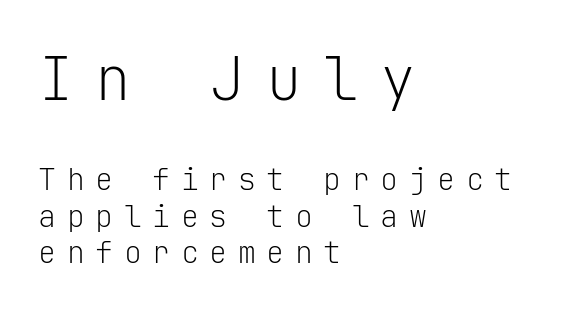
The image shows 60 px light sans-serif type, upright, monospaced; set left-aligned, line spacing 1.22x, unusually wide letter spacing (+0.35 em), not underlined; the first (top) block is 2.0x larger; low stroke contrast and a medium x-height.
